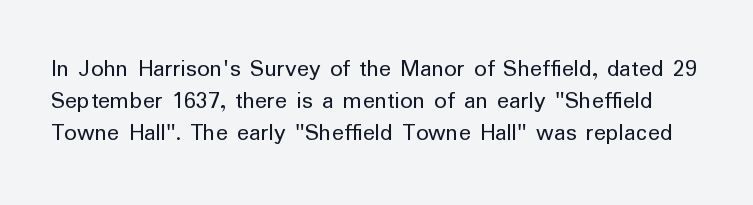
This block has exactly the height ordinary leading produces. The type sits square on the baseline with zero lean. Weight: regular or lighter. The words here are not underlined. Nobody touched the tracking dial on this one.
